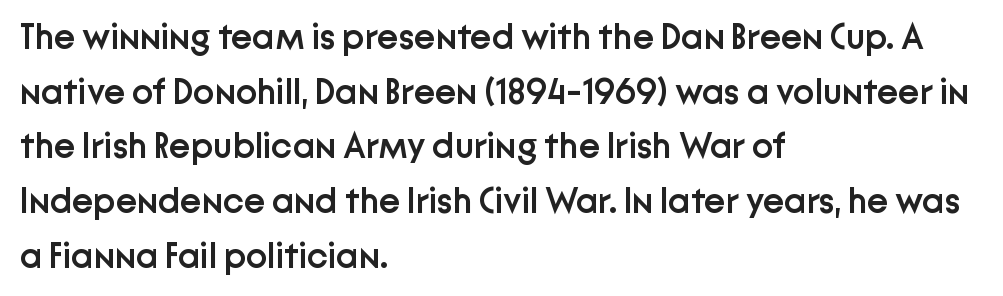
The image shows 36 px semibold sans-serif type, upright; set left-aligned, normal line spacing (1.52x), normal letter spacing, not underlined; low stroke contrast and a medium x-height.
